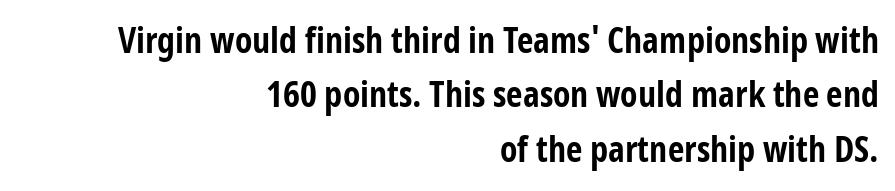
The image shows 36 px bold, condensed sans-serif type, upright; set right-aligned, normal line spacing (1.51x), normal letter spacing, not underlined; low stroke contrast and a medium x-height.
